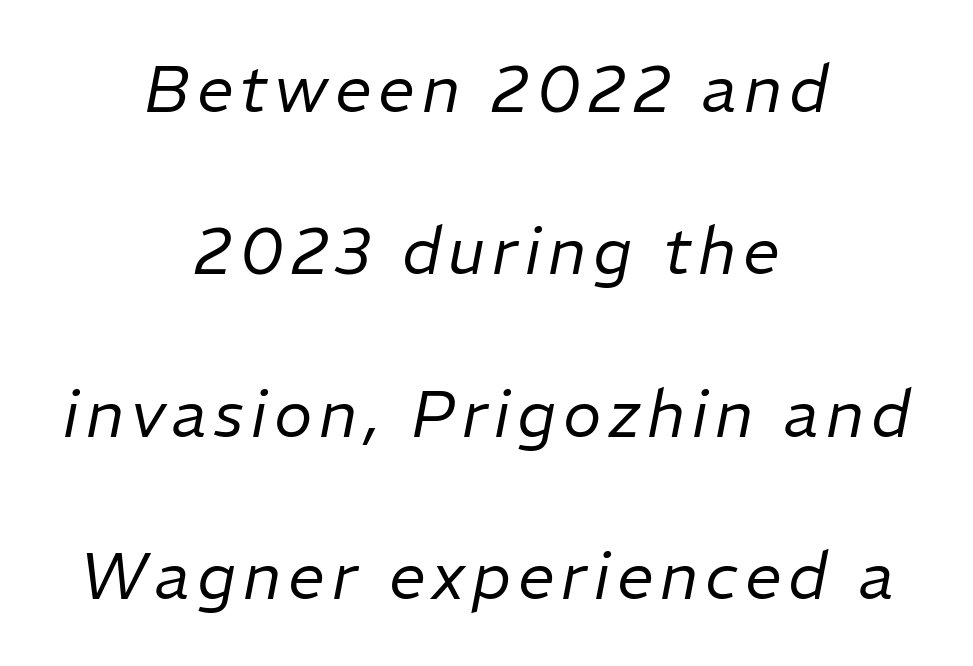
The image shows 65 px regular-weight type, italic (leaning right); set centered, loose line spacing (2.5x), not underlined; low stroke contrast and a medium x-height.
